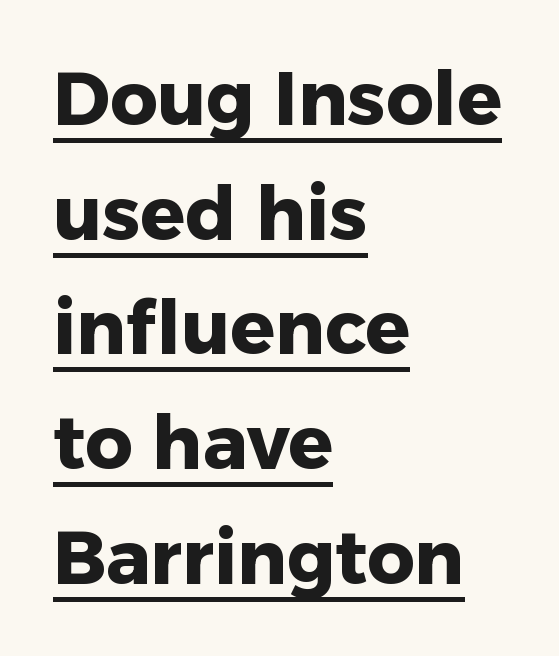
{"serif": "no", "italic": "no", "bold": "yes", "weight": "heavy", "width": "normal", "stroke_contrast": "low", "x_height": "medium", "monospaced": "no", "underline": "yes", "align": "left", "line_spacing": "normal", "line_spacing_ratio": 1.55, "letter_spacing": "normal", "letter_spacing_em": 0.0, "glyph_px": 74}
